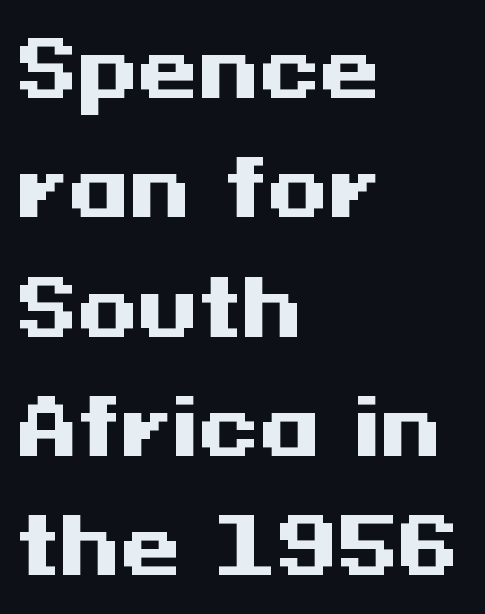
The image shows 78 px heavy, wide sans-serif type, upright; set left-aligned, normal line spacing (1.53x), normal letter spacing, not underlined; medium stroke contrast and a medium x-height.
